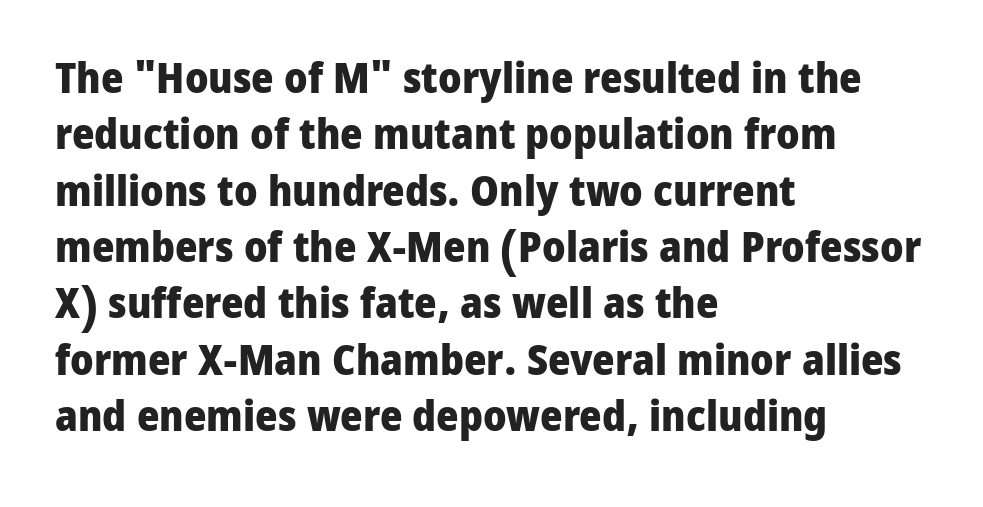
{"serif": "no", "italic": "no", "bold": "yes", "weight": "heavy", "width": "normal", "stroke_contrast": "low", "x_height": "medium", "monospaced": "no", "underline": "no", "align": "left", "line_spacing": "normal", "line_spacing_ratio": 1.31, "letter_spacing": "normal", "letter_spacing_em": 0.0, "glyph_px": 43}
